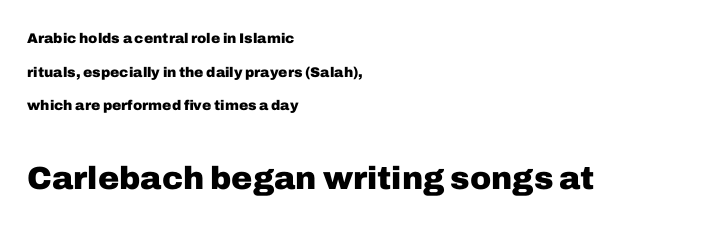
Q: Is the text bold? A: Yes.
Q: Is the text italic (slanted)? A: No, it is upright.
Q: Is the typeface a serif or a sans-serif typeface? A: Sans-serif.
Q: Is the text underlined? A: No.
Q: How is the paragraph aligned? A: Left-aligned.
Q: Is the spacing between letters normal or unusually wide? A: Normal.
Q: Is the spacing between lines tight, normal or loose? A: Loose.
Q: Which block of text is set in a larger size, the first (top) or the second (bottom)? A: The second (bottom) one.
Q: Width (condensed, normal, or wide)? A: Normal.
Q: Stroke contrast? A: Low.
Q: x-height? A: Medium.
Q: Monospaced? A: No.
